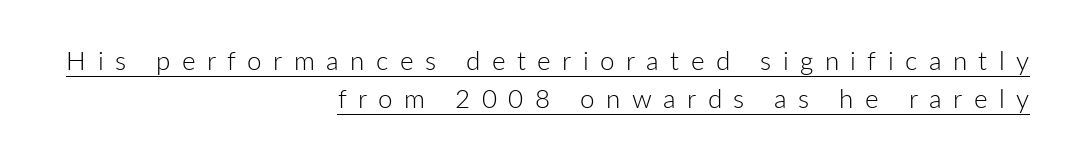
The image shows 26 px text type, upright; set right-aligned, normal line spacing (1.47x), unusually wide letter spacing (+0.44 em), underlined.
